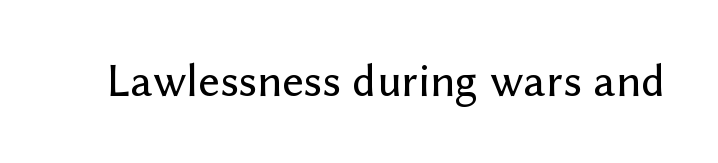
Q: Is the text italic (slanted)? A: No, it is upright.
Q: Is the typeface a serif or a sans-serif typeface? A: Sans-serif.
Q: Is the text underlined? A: No.
Q: Is the spacing between letters normal or unusually wide? A: Normal.
Q: Width (condensed, normal, or wide)? A: Normal.
Q: Stroke contrast? A: Low.
Q: x-height? A: Medium.
Q: Monospaced? A: No.
